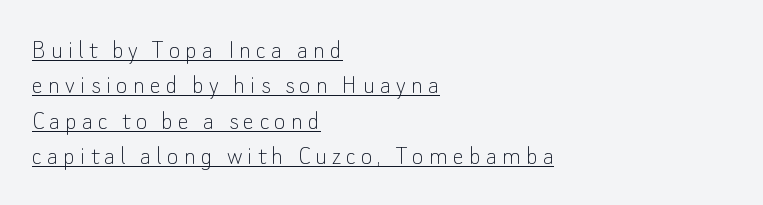
The image shows 28 px thin sans-serif type, upright; set left-aligned, normal line spacing (1.26x), underlined; low stroke contrast and a small x-height.
